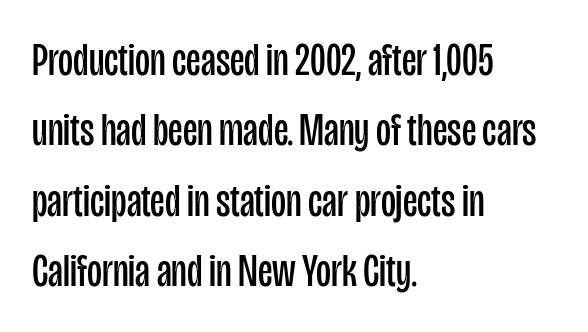
{"serif": "no", "italic": "no", "bold": "no", "weight": "regular", "width": "condensed", "stroke_contrast": "low", "x_height": "large", "monospaced": "no", "underline": "no", "align": "left", "line_spacing": "normal", "line_spacing_ratio": 1.53, "letter_spacing": "normal", "letter_spacing_em": 0.0, "glyph_px": 46}
